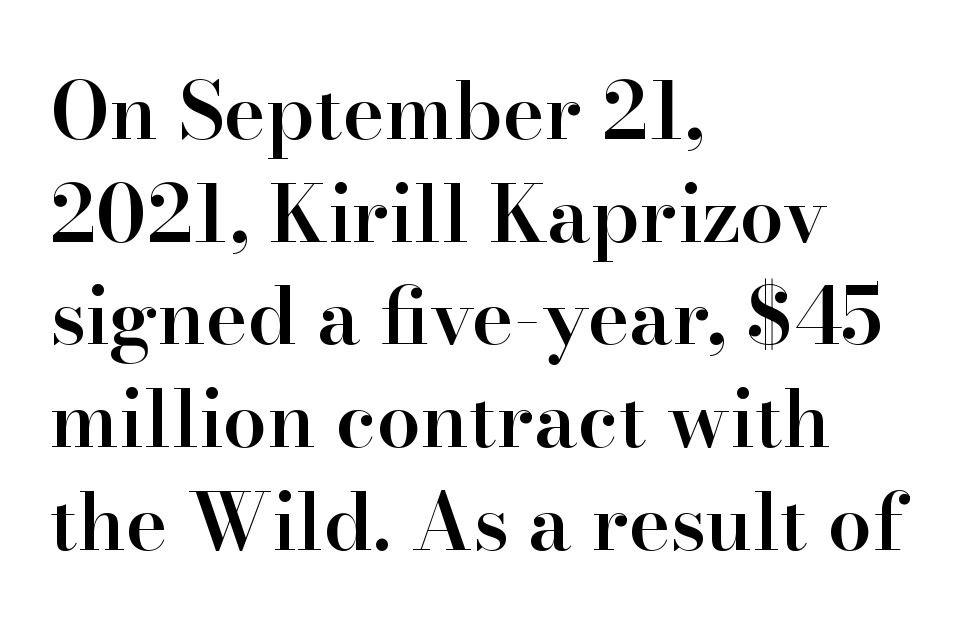
The image shows 79 px semibold serif type, upright; set left-aligned, normal line spacing (1.3x), normal letter spacing, not underlined; high stroke contrast and a small x-height.
